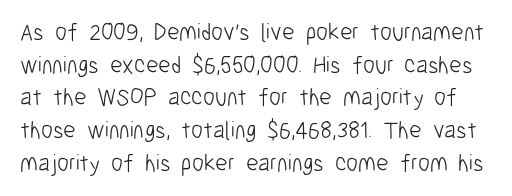
{"italic": "no", "bold": "no", "underline": "no", "line_spacing": "normal", "line_spacing_ratio": 1.36, "letter_spacing": "normal", "letter_spacing_em": 0.0, "glyph_px": 24}
